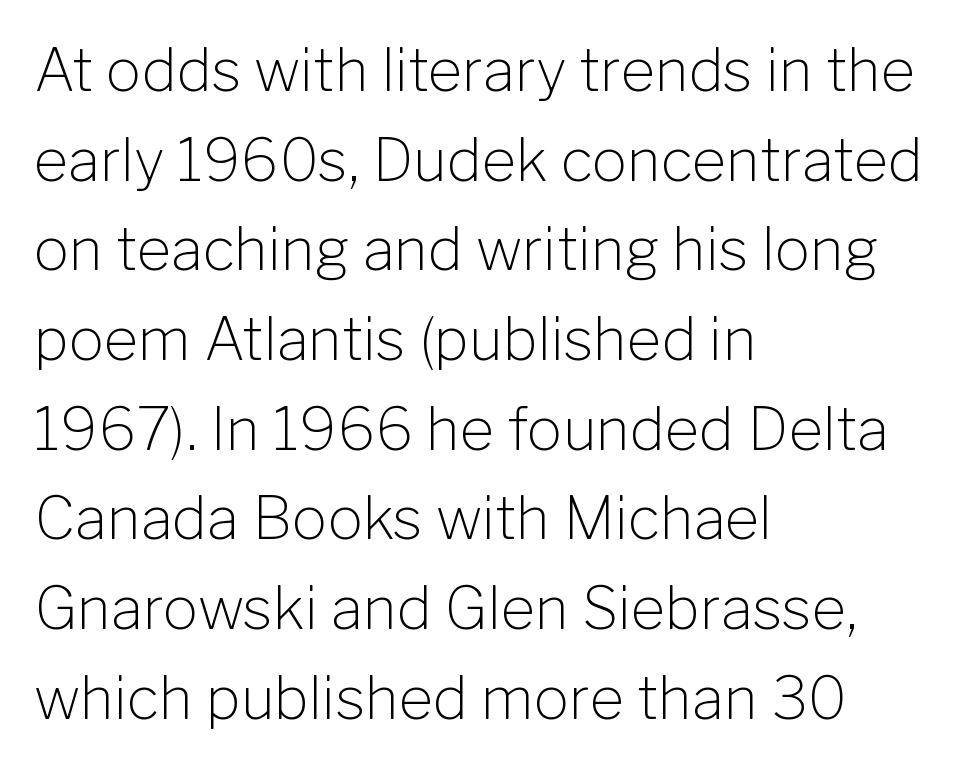
{"serif": "no", "italic": "no", "bold": "no", "weight": "light", "width": "normal", "stroke_contrast": "low", "x_height": "medium", "monospaced": "no", "underline": "no", "align": "left", "line_spacing": "normal", "line_spacing_ratio": 1.52, "letter_spacing": "normal", "letter_spacing_em": 0.0, "glyph_px": 59}
